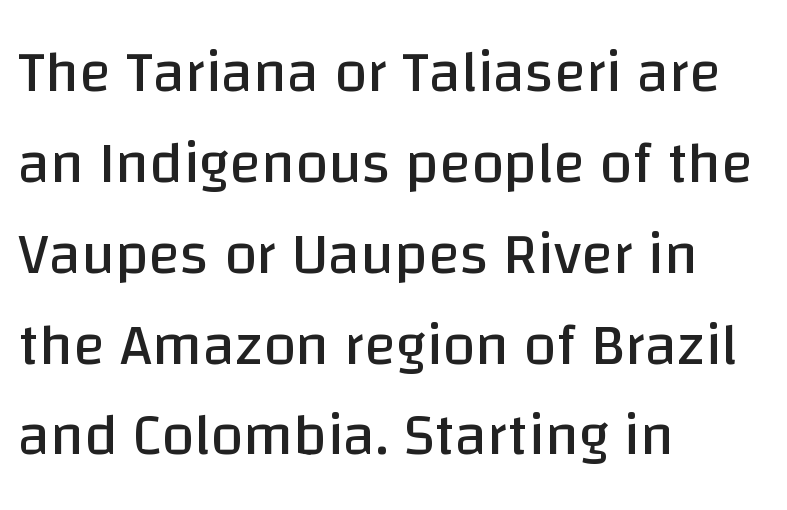
{"serif": "no", "italic": "no", "bold": "no", "weight": "regular", "width": "normal", "stroke_contrast": "low", "x_height": "large", "monospaced": "no", "underline": "no", "align": "left", "line_spacing": "normal", "line_spacing_ratio": 1.54, "letter_spacing": "normal", "letter_spacing_em": 0.0, "glyph_px": 59}
